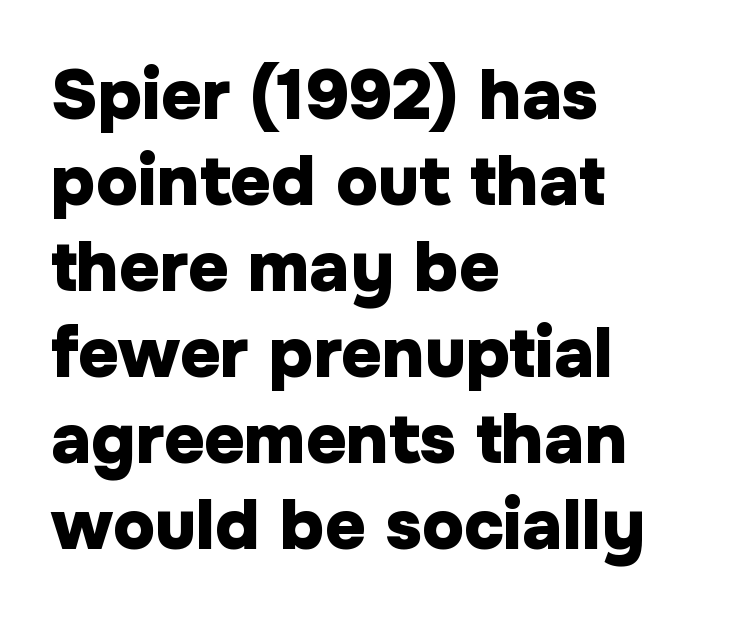
{"serif": "no", "italic": "no", "bold": "yes", "weight": "heavy", "width": "normal", "stroke_contrast": "low", "x_height": "medium", "monospaced": "no", "underline": "no", "align": "left", "line_spacing_ratio": 1.23, "letter_spacing": "normal", "letter_spacing_em": 0.0, "glyph_px": 70}
